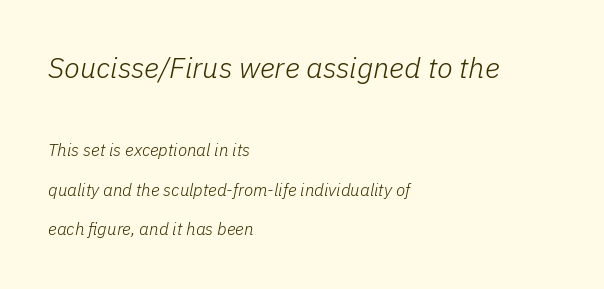
Q: Is the text bold? A: No.
Q: Is the text italic (slanted)? A: Yes, it leans right by about 11 degrees.
Q: Is the text underlined? A: No.
Q: How is the paragraph aligned? A: Left-aligned.
Q: Is the spacing between letters normal or unusually wide? A: Normal.
Q: Is the spacing between lines tight, normal or loose? A: Loose.
Q: Which block of text is set in a larger size, the first (top) or the second (bottom)? A: The first (top) one.
Q: Width (condensed, normal, or wide)? A: Normal.
Q: Stroke contrast? A: Low.
Q: x-height? A: Medium.
Q: Monospaced? A: No.
